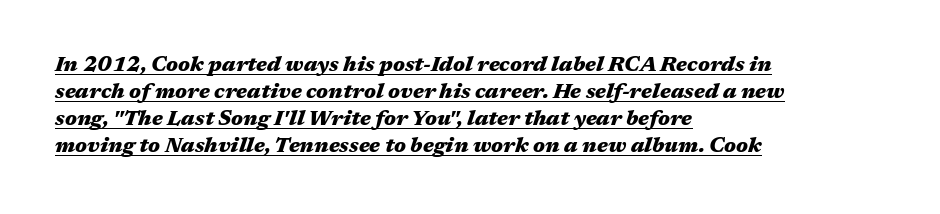
The rendering uses the underline text-decoration. This sample is left-justified, so line endings fall wherever the words run out. Interline gaps are of average width in this sample. Every letter is thick-stroked: bold, no question.
